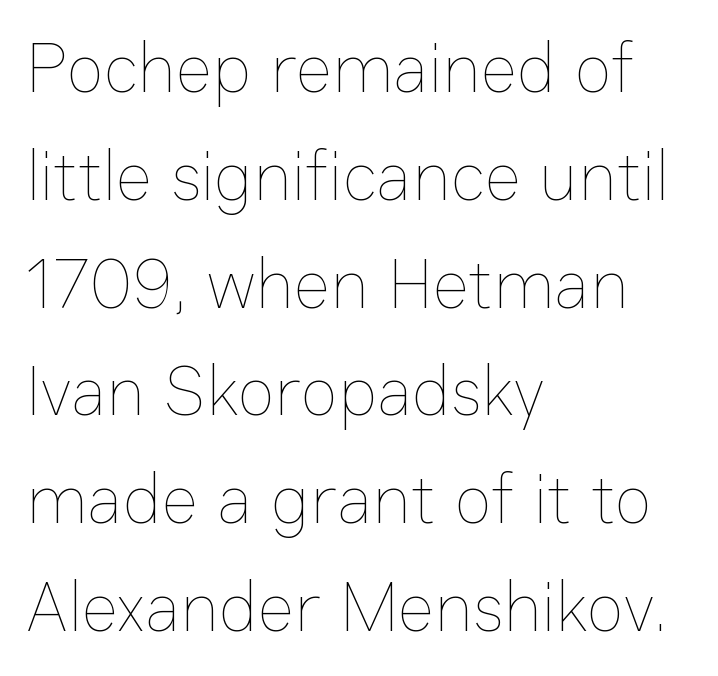
{"italic": "no", "bold": "no", "weight": "thin", "width": "normal", "stroke_contrast": "low", "x_height": "medium", "monospaced": "no", "underline": "no", "align": "left", "line_spacing": "normal", "line_spacing_ratio": 1.54, "letter_spacing": "normal", "letter_spacing_em": 0.0, "glyph_px": 70}
